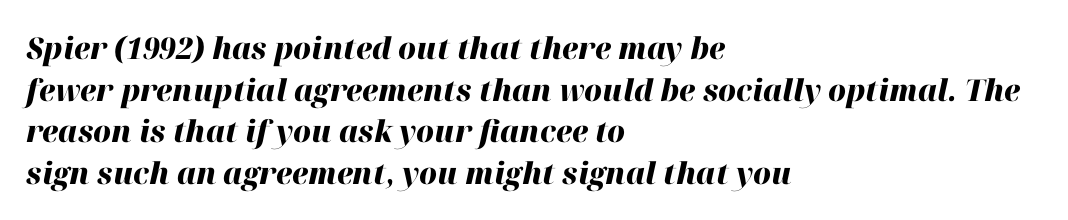
The rendering uses natural spacing where letterforms have individual widths. Decoration check: the copy has no underline. The glyphs have the mass of a bold cut. The space between consecutive lines is moderate. A classic flush-left, rag-right setting is used for this passage.
